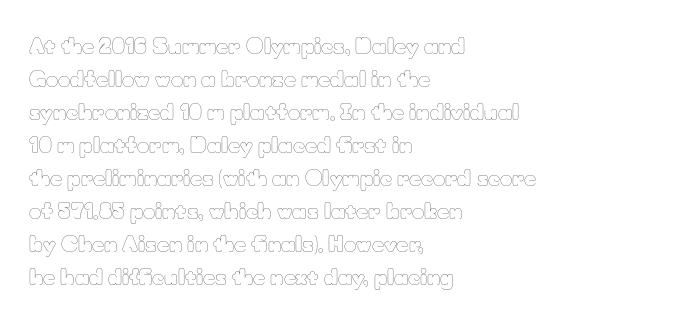
The image shows 21 px text type, upright; set left-aligned, normal line spacing (1.57x), normal letter spacing, not underlined.
